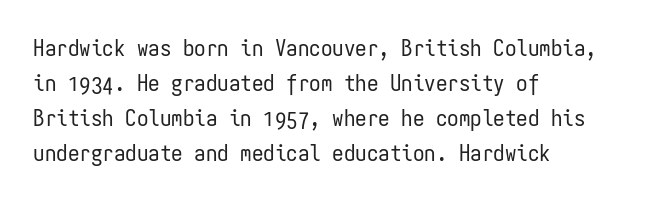
Q: Is the text bold? A: No.
Q: Is the text italic (slanted)? A: No, it is upright.
Q: Is the text underlined? A: No.
Q: How is the paragraph aligned? A: Left-aligned.
Q: Is the spacing between letters normal or unusually wide? A: Normal.
Q: Is the spacing between lines tight, normal or loose? A: Normal.
